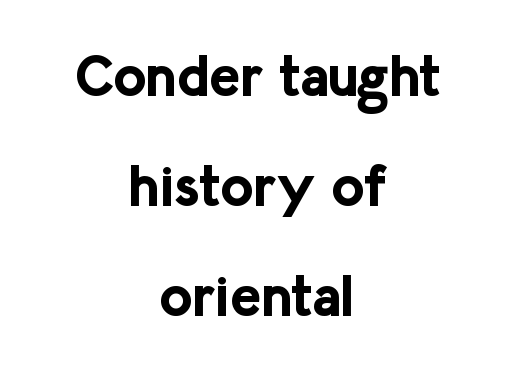
{"serif": "no", "italic": "no", "bold": "yes", "weight": "bold", "width": "normal", "stroke_contrast": "low", "x_height": "medium", "monospaced": "no", "underline": "no", "align": "center", "line_spacing": "loose", "line_spacing_ratio": 1.9, "letter_spacing": "normal", "letter_spacing_em": 0.0, "glyph_px": 58}
